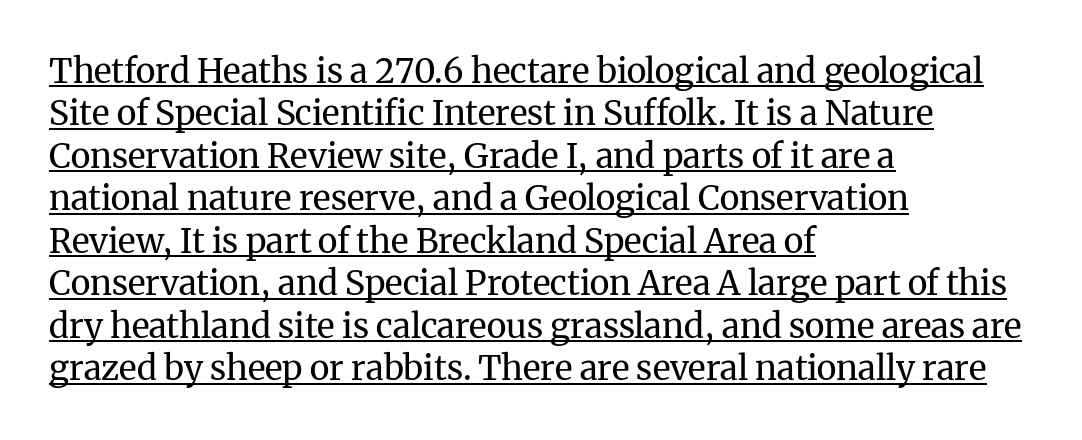
Q: Is the text bold? A: No.
Q: Is the text italic (slanted)? A: No, it is upright.
Q: Is the typeface a serif or a sans-serif typeface? A: Serif.
Q: Is the text underlined? A: Yes.
Q: How is the paragraph aligned? A: Left-aligned.
Q: Is the spacing between letters normal or unusually wide? A: Normal.
Q: Is the spacing between lines tight, normal or loose? A: Normal.
Q: Width (condensed, normal, or wide)? A: Normal.
Q: Stroke contrast? A: Medium.
Q: x-height? A: Medium.
Q: Monospaced? A: No.
